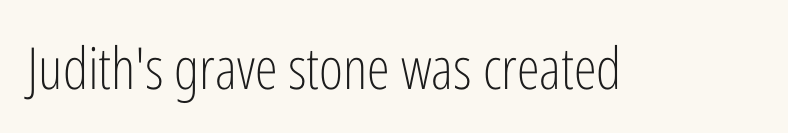
Q: Is the text bold? A: No.
Q: Is the text italic (slanted)? A: No, it is upright.
Q: Is the typeface a serif or a sans-serif typeface? A: Sans-serif.
Q: Is the text underlined? A: No.
Q: Is the spacing between letters normal or unusually wide? A: Normal.
Q: Width (condensed, normal, or wide)? A: Condensed.
Q: Stroke contrast? A: Low.
Q: x-height? A: Medium.
Q: Monospaced? A: No.
